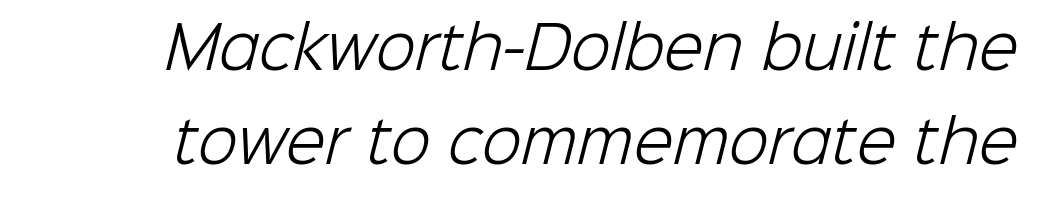
The line-height multiplier appears to be the usual default. Check the space under the baseline: it is left empty. Is this a fixed-width face? No — the glyphs have proportional, varying widths. A light-to-regular cut is what we see here.
